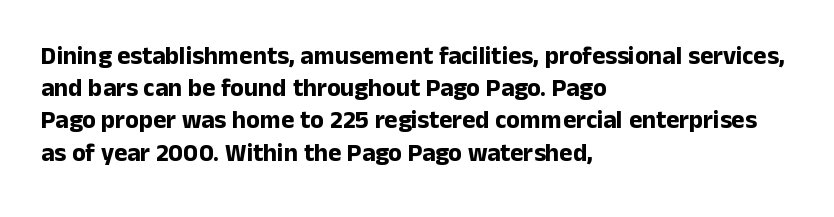
The lines sit at an ordinary, default distance from one another. Italic? Not at all — the glyphs are vertical. This rendering leaves character spacing at its baseline value. A student would call this left alignment; a typographer would say flush left, rag right.
